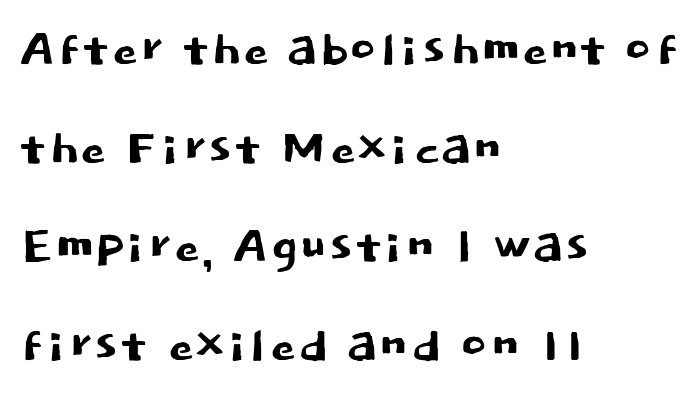
The axis of the letterforms is exactly vertical. Beneath every word, the page is bare. All the whitespace from short lines collects on the right. The rendering uses natural spacing where letterforms have individual widths.
